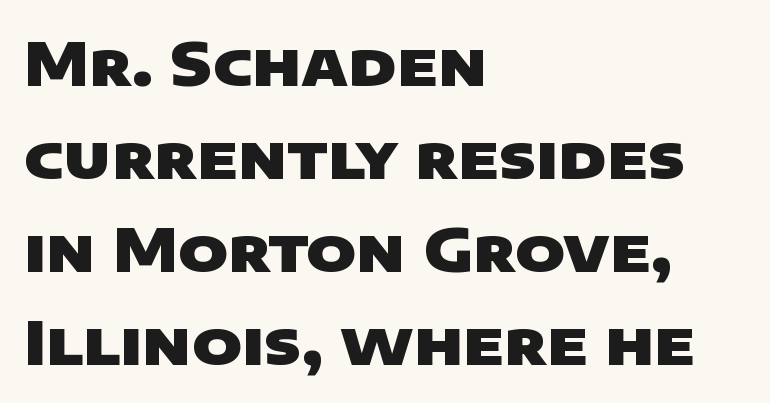
{"serif": "no", "bold": "yes", "weight": "heavy", "width": "wide", "stroke_contrast": "low", "x_height": "large", "monospaced": "no", "underline": "no", "align": "left", "line_spacing": "normal", "line_spacing_ratio": 1.55, "letter_spacing": "normal", "letter_spacing_em": 0.0, "glyph_px": 60}
